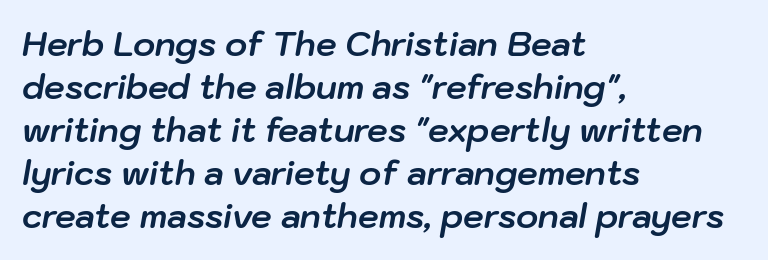
Typesetter's note: full bold, strokes at maximum text heaviness. Emphasis-style slanted type is in use. A typesetter would call this proportional, since set widths differ per character. The rendering uses a moderate line-height, typical for paragraphs.
